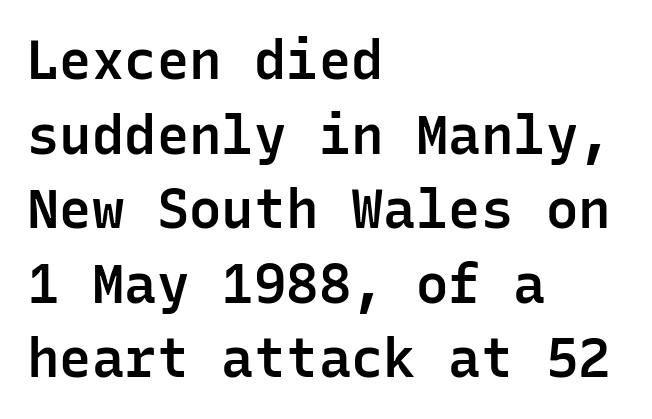
{"serif": "no", "italic": "no", "bold": "semi", "weight": "semibold", "width": "normal", "stroke_contrast": "low", "x_height": "medium", "monospaced": "yes", "underline": "no", "align": "left", "line_spacing": "normal", "line_spacing_ratio": 1.38, "letter_spacing": "normal", "letter_spacing_em": 0.0, "glyph_px": 54}
